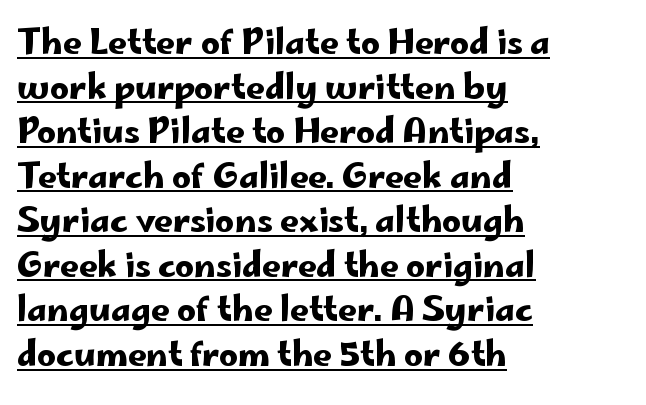
The rag falls on the right side of this text block. Each line of the rendering has a horizontal stroke beneath the glyphs. Nobody touched the tracking dial on this one. Baseline-to-baseline distance is the conventional proportion of letter height.
